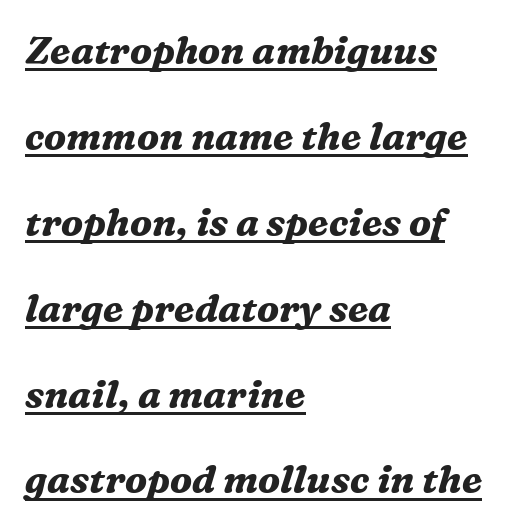
{"serif": "yes", "italic": "yes", "lean": "right", "slant_degrees": 16, "bold": "yes", "weight": "bold", "width": "normal", "stroke_contrast": "medium", "x_height": "medium", "monospaced": "no", "underline": "yes", "align": "left", "line_spacing": "loose", "line_spacing_ratio": 2.26, "letter_spacing": "normal", "letter_spacing_em": 0.0, "glyph_px": 38}
